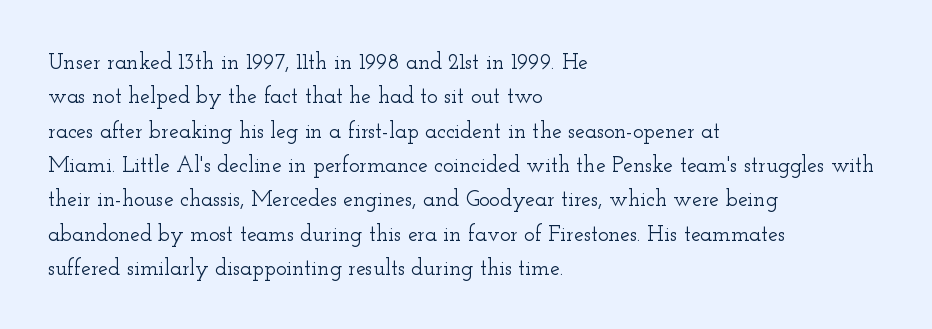
Q: Is the text italic (slanted)? A: No, it is upright.
Q: Is the text underlined? A: No.
Q: How is the paragraph aligned? A: Left-aligned.
Q: Is the spacing between letters normal or unusually wide? A: Normal.
Q: Is the spacing between lines tight, normal or loose? A: Normal.
